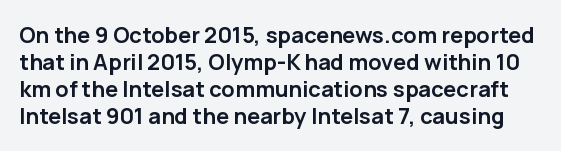
These lines were composed using upright roman letters. The rendering uses a bold face; every stroke is thick and dark. A typesetter would call this zero additional tracking. Type without underlining.
